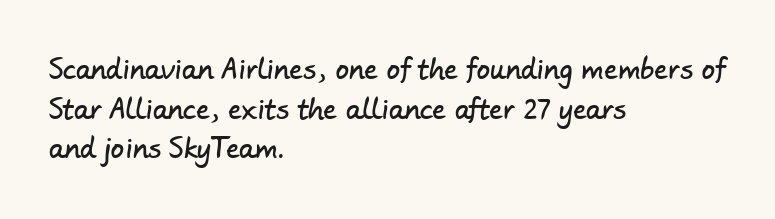
Leading matches the norm, producing a regular column. Honestly, the letter spacing is just normal — you wouldn't notice it. The space beneath each line is pristine and unruled. Every row of glyphs begins at an identical x-position on the left.
